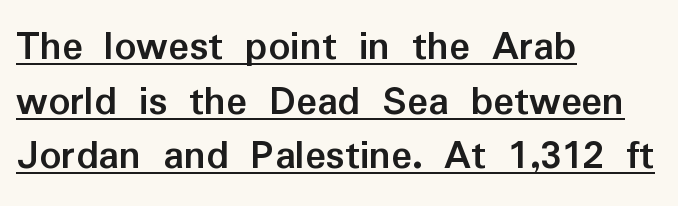
The image shows 43 px semibold sans-serif type, upright; set left-aligned, normal line spacing (1.27x), normal letter spacing, underlined; low stroke contrast and a medium x-height.
